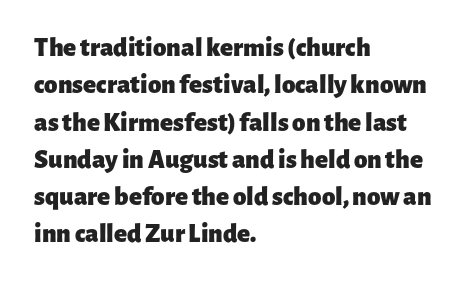
Q: Is the text bold? A: Yes.
Q: Is the text italic (slanted)? A: No, it is upright.
Q: Is the text underlined? A: No.
Q: How is the paragraph aligned? A: Left-aligned.
Q: Is the spacing between letters normal or unusually wide? A: Normal.
Q: Is the spacing between lines tight, normal or loose? A: Normal.
